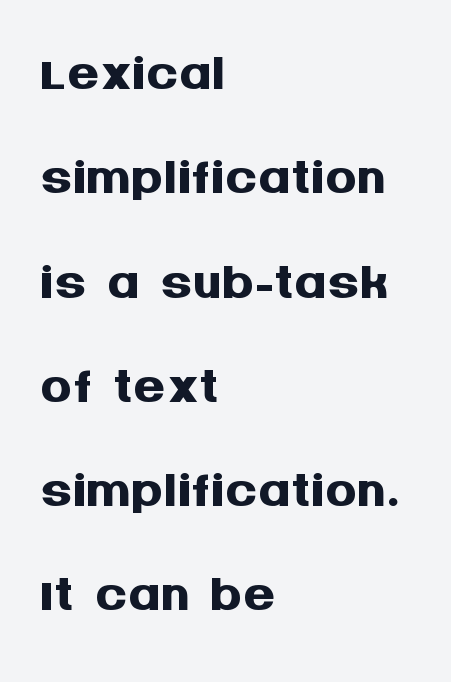
{"serif": "no", "italic": "no", "bold": "yes", "weight": "semibold", "width": "normal", "stroke_contrast": "medium", "x_height": "large", "monospaced": "no", "underline": "no", "align": "left", "line_spacing": "normal", "line_spacing_ratio": 1.32, "letter_spacing": "normal", "letter_spacing_em": 0.0, "glyph_px": 79}
